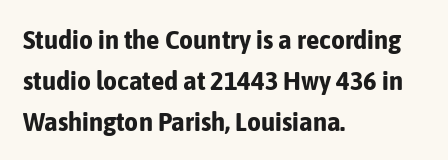
Q: Is the text bold? A: Yes.
Q: Is the text italic (slanted)? A: No, it is upright.
Q: Is the text underlined? A: No.
Q: How is the paragraph aligned? A: Left-aligned.
Q: Is the spacing between letters normal or unusually wide? A: Normal.
Q: Is the spacing between lines tight, normal or loose? A: Normal.
